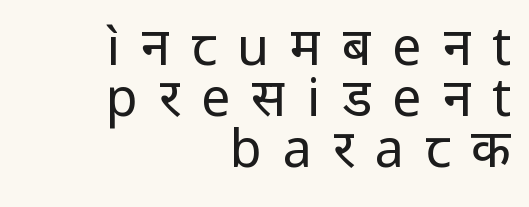
Q: Is the text bold? A: No.
Q: Is the text italic (slanted)? A: No, it is upright.
Q: Is the typeface a serif or a sans-serif typeface? A: Sans-serif.
Q: Is the text underlined? A: No.
Q: How is the paragraph aligned? A: Right-aligned.
Q: Is the spacing between letters normal or unusually wide? A: Unusually wide.
Q: Is the spacing between lines tight, normal or loose? A: Tight.
Q: Width (condensed, normal, or wide)? A: Normal.
Q: Stroke contrast? A: Low.
Q: x-height? A: Medium.
Q: Monospaced? A: No.
